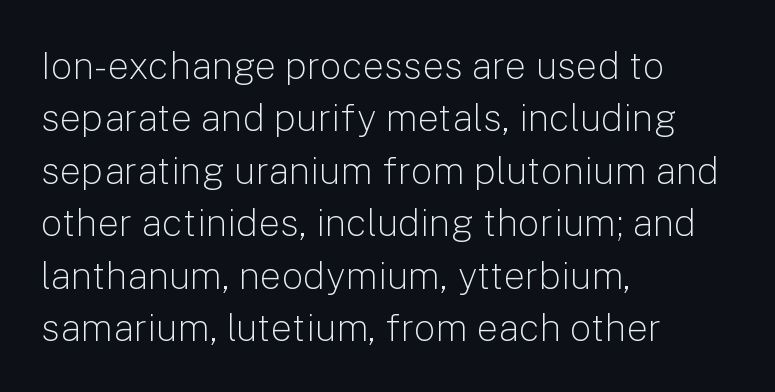
{"serif": "no", "italic": "no", "bold": "no", "weight": "light", "width": "normal", "stroke_contrast": "low", "x_height": "medium", "monospaced": "no", "underline": "no", "align": "left", "line_spacing": "normal", "line_spacing_ratio": 1.38, "letter_spacing": "normal", "letter_spacing_em": 0.0, "glyph_px": 38}
